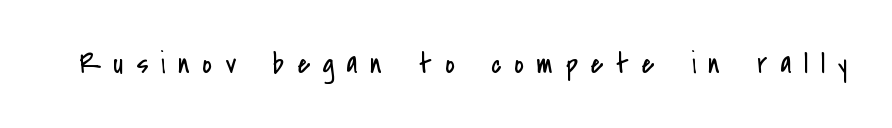
The image shows 29 px regular-weight, condensed sans-serif type, upright; set unusually wide letter spacing (+0.44 em), not underlined; low stroke contrast and a small x-height.
